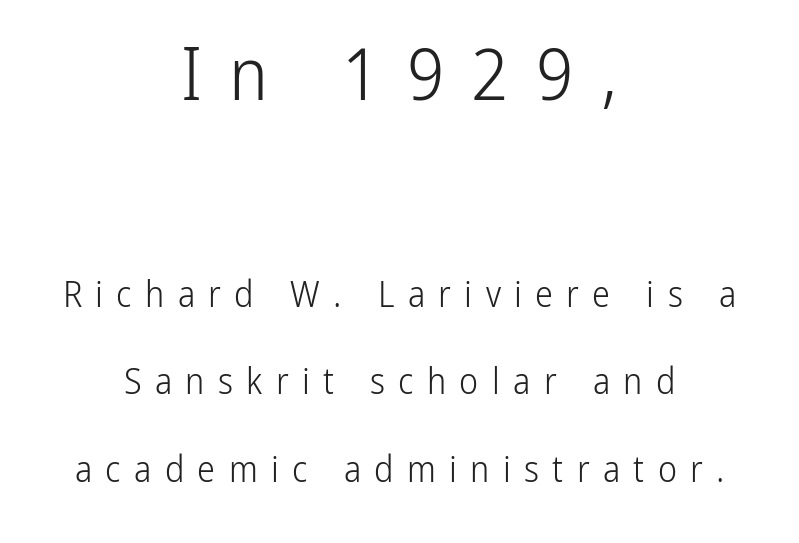
Nothing sits at the stroke ends, so this counts as sans-serif. Stems here are at most as thick as an everyday book face. Italic: no, the glyphs are upright roman. Only glyphs here, with clear space below each row. The rendering inserts visible extra space after every character.
